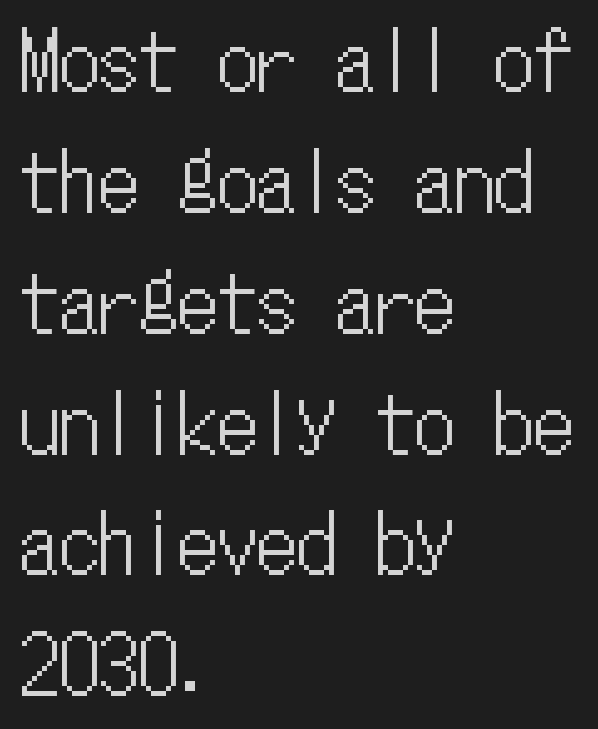
The image shows 79 px condensed type, upright, monospaced; set left-aligned, normal line spacing (1.53x), normal letter spacing, not underlined; low stroke contrast and a medium x-height.
